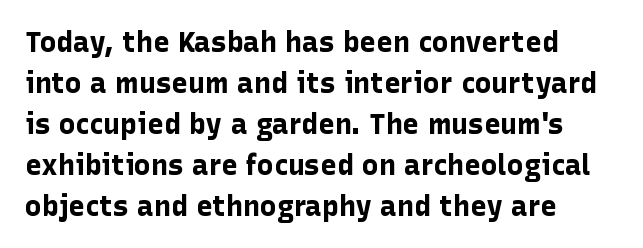
The image shows 28 px bold sans-serif type, upright; set left-aligned, normal line spacing (1.46x), normal letter spacing, not underlined; low stroke contrast and a medium x-height.
